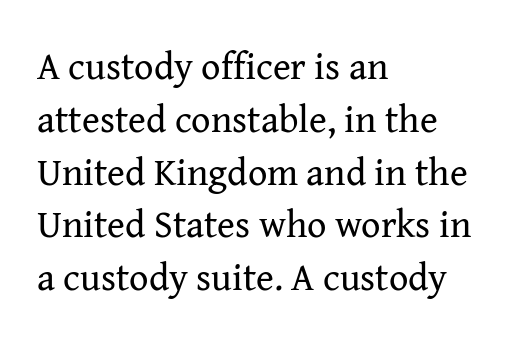
Q: Is the text bold? A: No.
Q: Is the text italic (slanted)? A: No, it is upright.
Q: Is the typeface a serif or a sans-serif typeface? A: Serif.
Q: Is the text underlined? A: No.
Q: How is the paragraph aligned? A: Left-aligned.
Q: Is the spacing between letters normal or unusually wide? A: Normal.
Q: Is the spacing between lines tight, normal or loose? A: Normal.
Q: Width (condensed, normal, or wide)? A: Normal.
Q: Stroke contrast? A: Medium.
Q: x-height? A: Medium.
Q: Monospaced? A: No.
